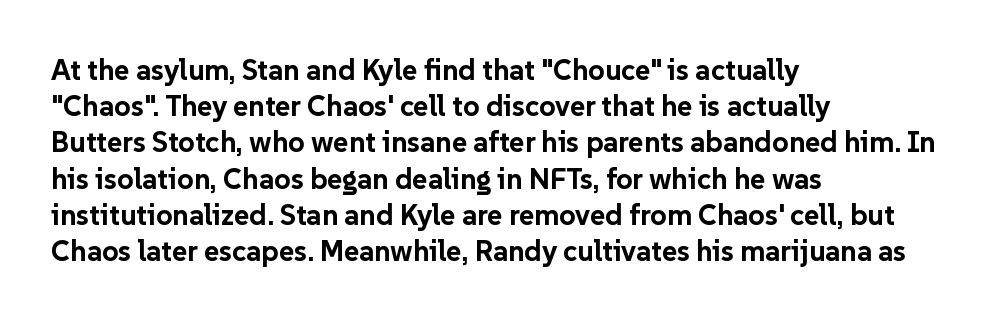
{"serif": "no", "italic": "no", "bold": "yes", "weight": "bold", "width": "normal", "stroke_contrast": "low", "x_height": "medium", "monospaced": "no", "underline": "no", "align": "left", "line_spacing": "normal", "line_spacing_ratio": 1.25, "letter_spacing": "normal", "letter_spacing_em": 0.0, "glyph_px": 29}
